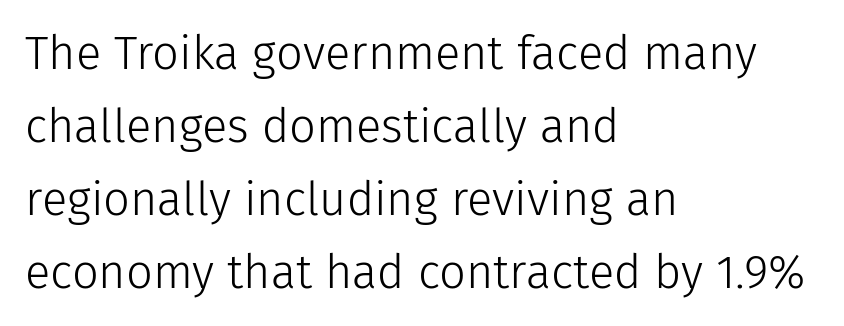
The image shows 47 px light sans-serif type, upright; set left-aligned, normal line spacing (1.55x), normal letter spacing, not underlined; low stroke contrast and a medium x-height.
